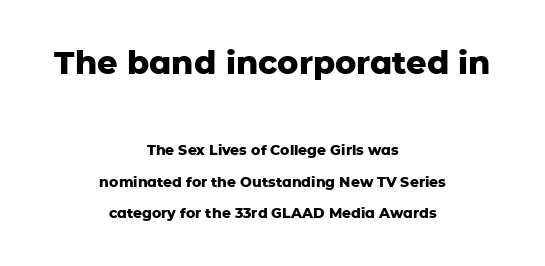
Which of the two is more prominent by size? The first, at the top. Descenders hang freely into open space. The letters advance in unequal steps, a hallmark of proportional type. A typesetter would call this leading open, well beyond the default. What stands out about the letter spacing? Nothing — it is the standard amount.
